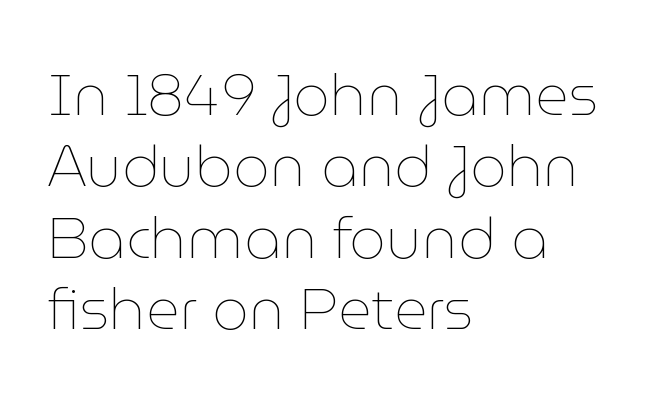
These lines are set flush left with a ragged right edge. The specimen reads as upright at a glance. Descender tails drop into unmarked territory. A light-to-regular cut is what we see here.
